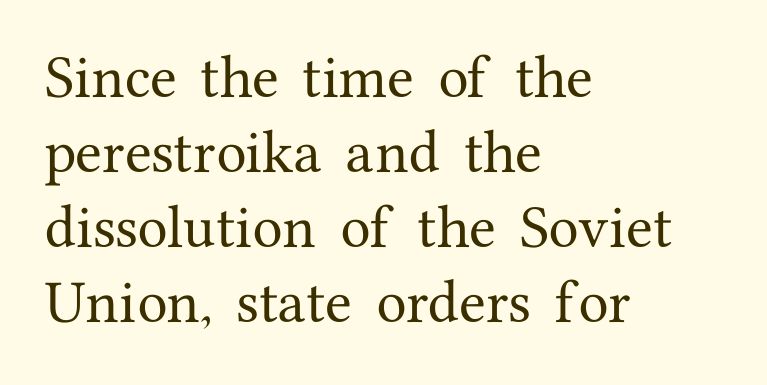
Q: Is the text italic (slanted)? A: No, it is upright.
Q: Is the typeface a serif or a sans-serif typeface? A: Serif.
Q: Is the text underlined? A: No.
Q: How is the paragraph aligned? A: Left-aligned.
Q: Is the spacing between letters normal or unusually wide? A: Normal.
Q: Is the spacing between lines tight, normal or loose? A: Normal.
Q: Width (condensed, normal, or wide)? A: Normal.
Q: Stroke contrast? A: Medium.
Q: x-height? A: Medium.
Q: Monospaced? A: No.
